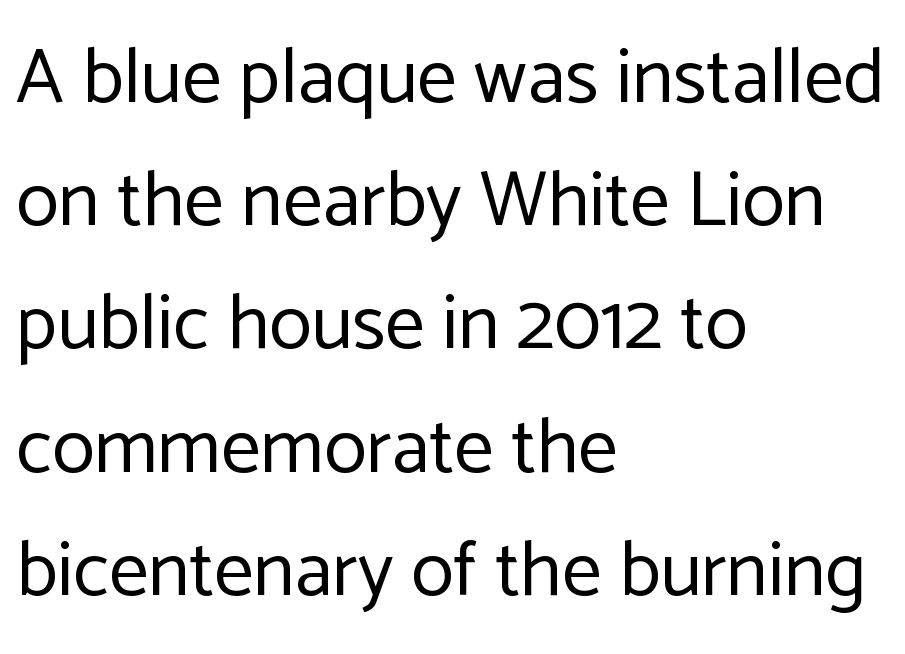
This rendering leaves character spacing at its baseline value. This is sans-serif lettering, the kind often seen on screens and signage. Regular leading. The specimen reads as upright at a glance. Left-aligned paragraph, ragged on the right.
